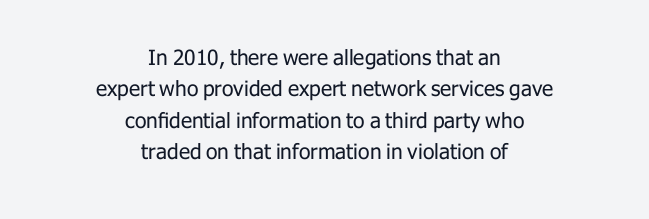
Q: Is the text bold? A: No.
Q: Is the text italic (slanted)? A: No, it is upright.
Q: Is the text underlined? A: No.
Q: How is the paragraph aligned? A: Centered.
Q: Is the spacing between letters normal or unusually wide? A: Normal.
Q: Is the spacing between lines tight, normal or loose? A: Normal.
